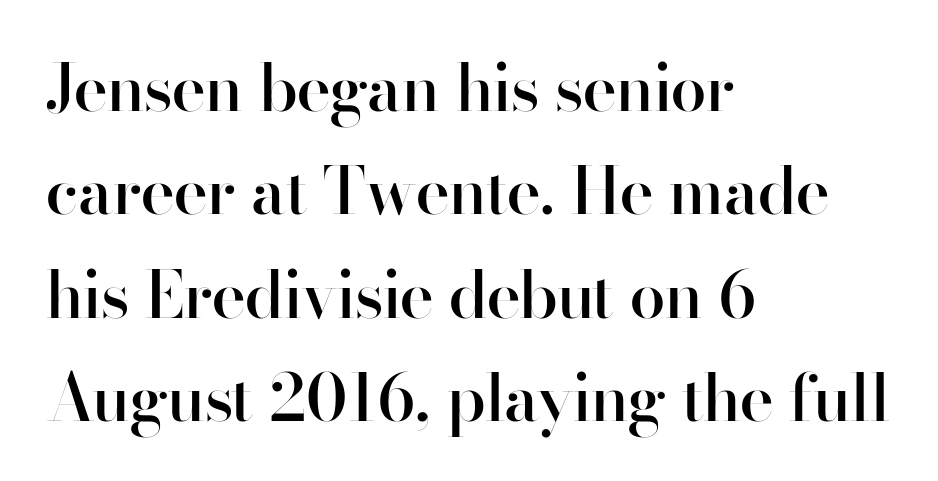
Stroke terminals: plain, sans-serif. Each line starts at the same left margin while the right side varies. Summary of weight: moderately heavy, a semibold. Descender tails drop into unmarked territory. Horizontal bands of white between lines are of average thickness.
